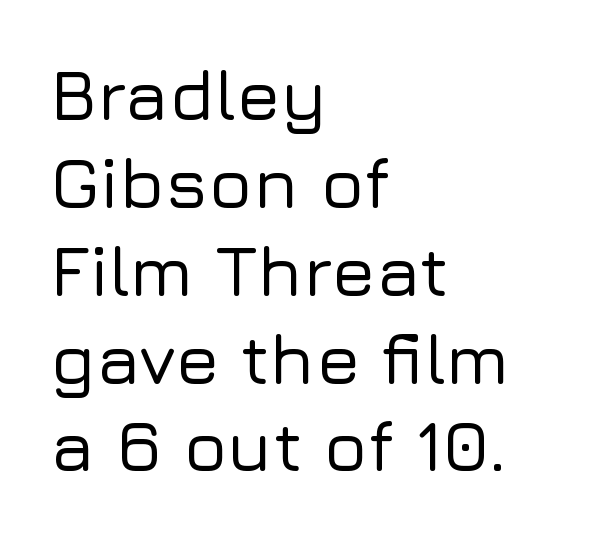
{"serif": "no", "italic": "no", "width": "normal", "stroke_contrast": "low", "x_height": "medium", "monospaced": "no", "underline": "no", "align": "left", "line_spacing_ratio": 1.22, "letter_spacing": "normal", "letter_spacing_em": 0.0, "glyph_px": 72}
